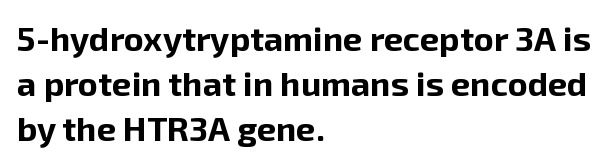
{"serif": "no", "italic": "no", "bold": "yes", "weight": "bold", "width": "normal", "stroke_contrast": "low", "x_height": "medium", "monospaced": "no", "underline": "no", "align": "left", "line_spacing": "normal", "line_spacing_ratio": 1.33, "letter_spacing": "normal", "letter_spacing_em": 0.0, "glyph_px": 34}
